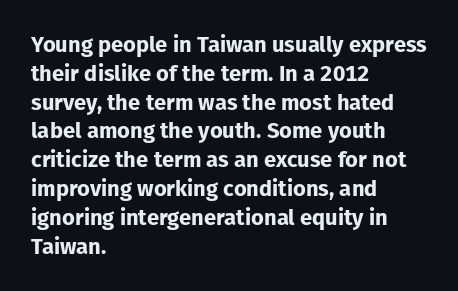
The rows are spaced the way most documents space them. Its strokes are broad and dark, the hallmark of bold type. Posture: upright roman. A bare baseline throughout the passage.
